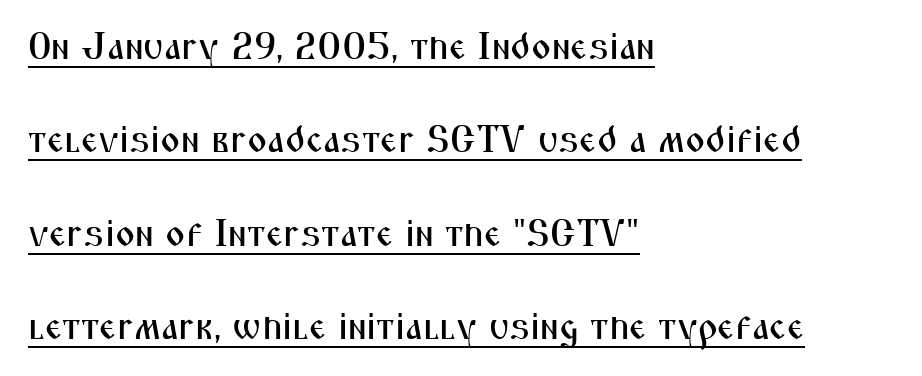
{"serif": "no", "italic": "no", "width": "condensed", "stroke_contrast": "medium", "x_height": "medium", "monospaced": "no", "underline": "yes", "align": "left", "line_spacing": "loose", "line_spacing_ratio": 2.46, "letter_spacing": "normal", "letter_spacing_em": 0.0, "glyph_px": 38}
